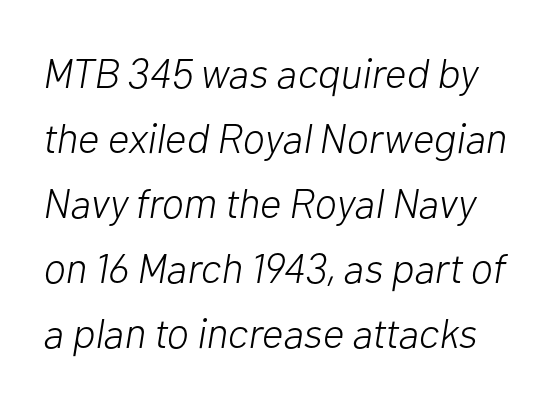
The weight tops out at a normal text grade. The passage shown is typed in a proportional face where columns would drift. The gaps between neighbouring characters are ordinary and unremarkable. Each row of text sits above clean, open space. These lines sit exactly where default settings would place them. Compared with ordinary roman type, these characters are visibly tilted.
